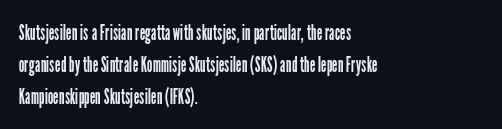
Q: Is the text bold? A: No.
Q: Is the text italic (slanted)? A: No, it is upright.
Q: Is the text underlined? A: No.
Q: How is the paragraph aligned? A: Left-aligned.
Q: Is the spacing between letters normal or unusually wide? A: Normal.
Q: Is the spacing between lines tight, normal or loose? A: Normal.
